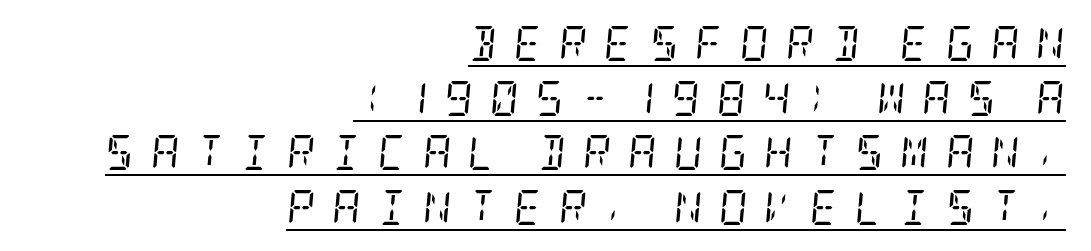
Q: Is the text bold? A: No.
Q: Is the text italic (slanted)? A: Yes, it leans right by about 5 degrees.
Q: Is the typeface a serif or a sans-serif typeface? A: Serif.
Q: Is the text underlined? A: Yes.
Q: How is the paragraph aligned? A: Right-aligned.
Q: Is the spacing between letters normal or unusually wide? A: Unusually wide.
Q: Is the spacing between lines tight, normal or loose? A: Normal.
Q: Width (condensed, normal, or wide)? A: Condensed.
Q: Stroke contrast? A: Low.
Q: x-height? A: Large.
